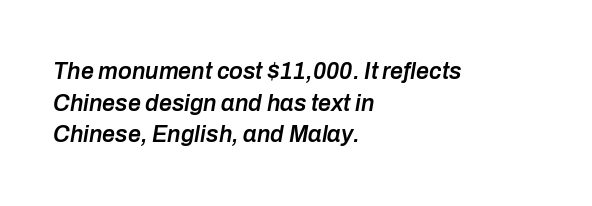
The image shows 23 px text type, italic (leaning right); set left-aligned, normal line spacing (1.38x), normal letter spacing, not underlined.
